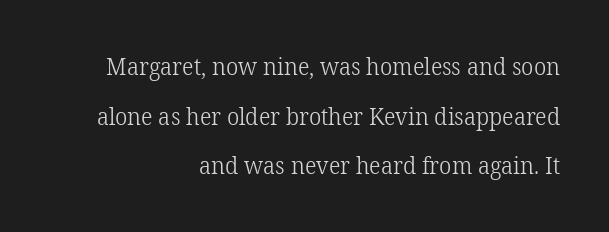
Q: Is the text bold? A: No.
Q: Is the text italic (slanted)? A: No, it is upright.
Q: Is the text underlined? A: No.
Q: How is the paragraph aligned? A: Right-aligned.
Q: Is the spacing between letters normal or unusually wide? A: Normal.
Q: Is the spacing between lines tight, normal or loose? A: Loose.
